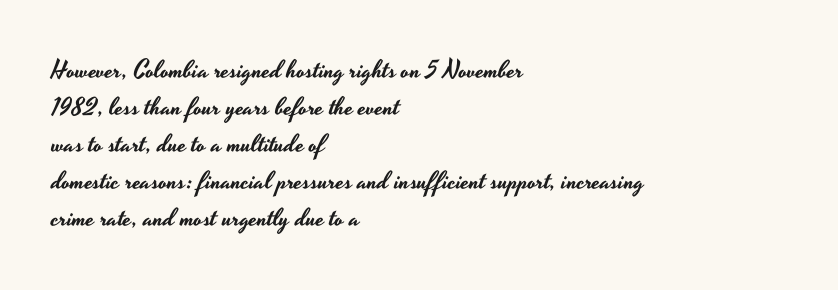
The image shows 25 px text type; set left-aligned, normal line spacing (1.48x), normal letter spacing, not underlined.
